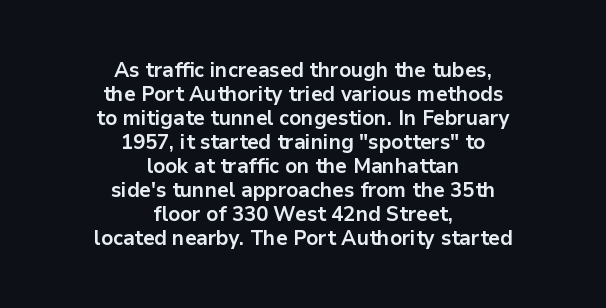
The image shows 21 px bold type, upright; set centered, tight line spacing (1.14x), normal letter spacing, not underlined.
